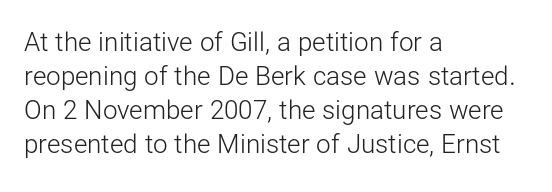
The image shows 26 px text type, upright; set left-aligned, normal line spacing (1.31x), normal letter spacing, not underlined.
